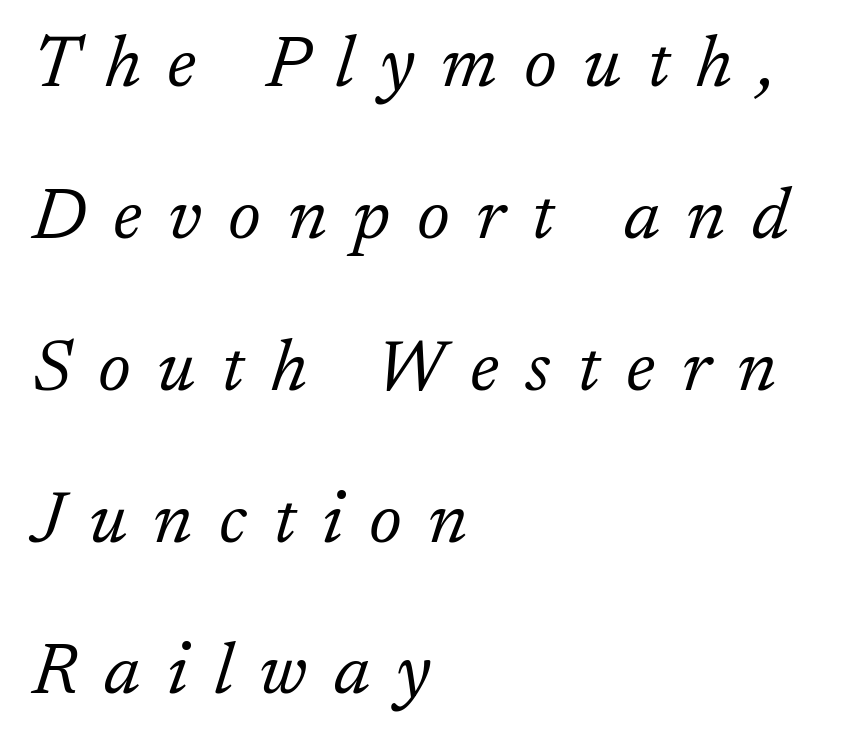
Casual observation: everything's shoved over to the left. Each letter's strokes conclude with small projecting serifs. Varying glyph widths throughout — classic text-font behaviour. Horizontal bands of white between lines are thick stripes.
